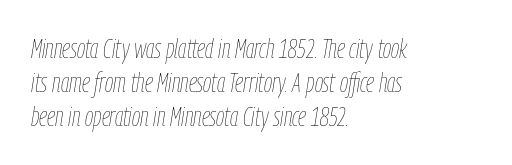
Q: Is the text bold? A: No.
Q: Is the text italic (slanted)? A: Yes, it leans right by about 9 degrees.
Q: Is the text underlined? A: No.
Q: How is the paragraph aligned? A: Left-aligned.
Q: Is the spacing between letters normal or unusually wide? A: Normal.
Q: Is the spacing between lines tight, normal or loose? A: Normal.
